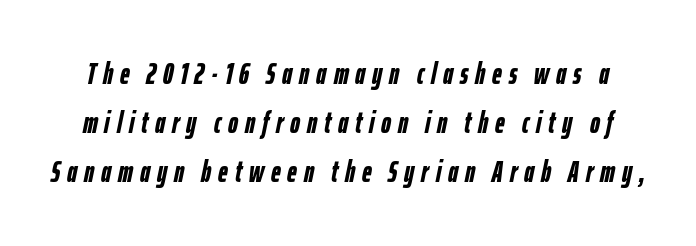
{"italic": "yes", "lean": "right", "slant_degrees": 12, "bold": "yes", "weight": "semibold", "width": "condensed", "stroke_contrast": "low", "x_height": "medium", "monospaced": "no", "underline": "no", "line_spacing": "normal", "line_spacing_ratio": 1.64, "letter_spacing": "wide", "letter_spacing_em": 0.23, "glyph_px": 30}
